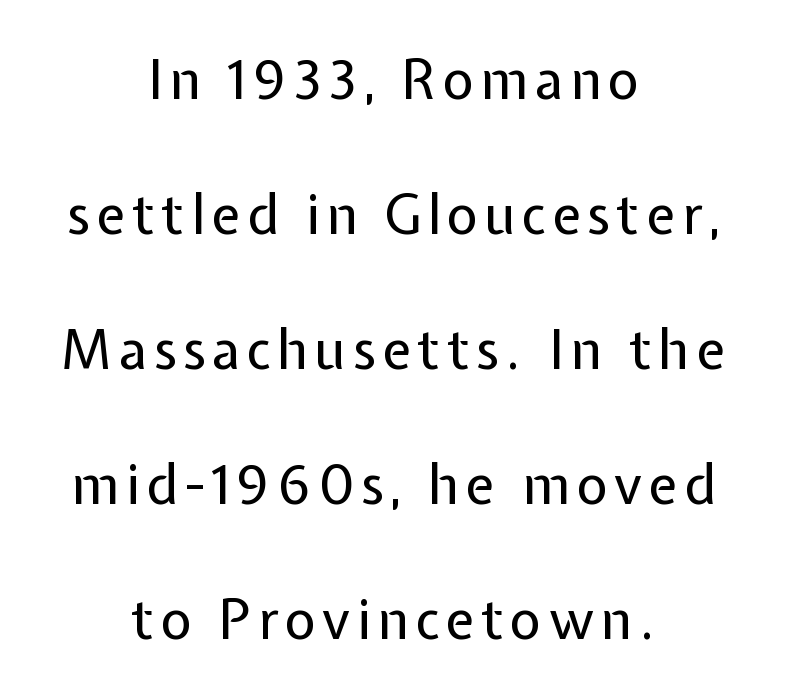
Q: Is the text bold? A: No.
Q: Is the text italic (slanted)? A: No, it is upright.
Q: Is the typeface a serif or a sans-serif typeface? A: Sans-serif.
Q: Is the text underlined? A: No.
Q: How is the paragraph aligned? A: Centered.
Q: Is the spacing between lines tight, normal or loose? A: Loose.
Q: Width (condensed, normal, or wide)? A: Normal.
Q: Stroke contrast? A: Low.
Q: x-height? A: Medium.
Q: Monospaced? A: No.
